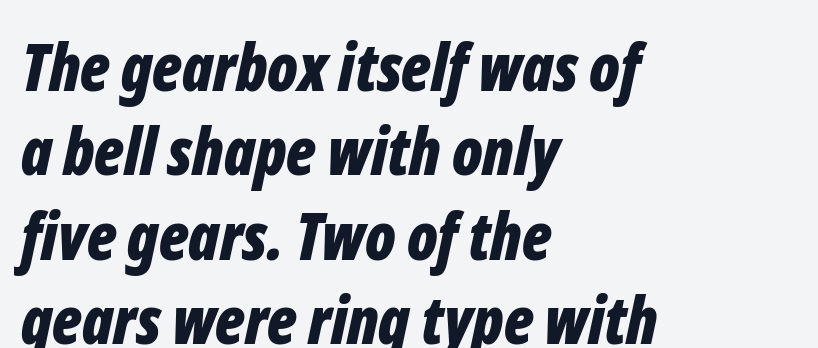
Q: Is the text bold? A: Yes.
Q: Is the text italic (slanted)? A: Yes, it leans right by about 12 degrees.
Q: Is the text underlined? A: No.
Q: How is the paragraph aligned? A: Left-aligned.
Q: Is the spacing between letters normal or unusually wide? A: Normal.
Q: Is the spacing between lines tight, normal or loose? A: Normal.
Q: Width (condensed, normal, or wide)? A: Condensed.
Q: Stroke contrast? A: Low.
Q: x-height? A: Medium.
Q: Monospaced? A: No.
